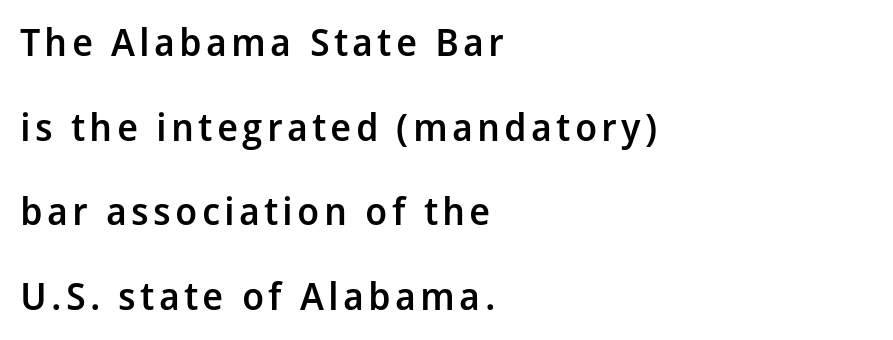
{"serif": "no", "italic": "no", "bold": "semi", "weight": "semibold", "width": "normal", "stroke_contrast": "low", "x_height": "medium", "monospaced": "no", "underline": "no", "align": "left", "line_spacing": "loose", "line_spacing_ratio": 2.23, "glyph_px": 38}
